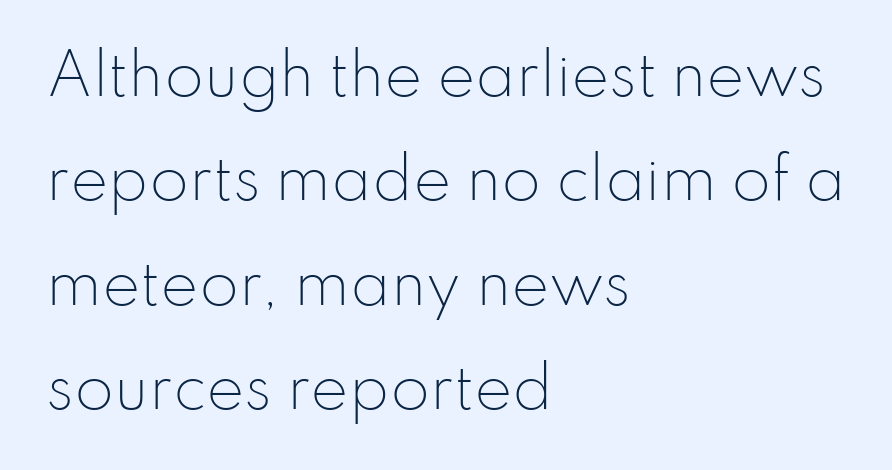
Q: Is the text bold? A: No.
Q: Is the text italic (slanted)? A: No, it is upright.
Q: Is the typeface a serif or a sans-serif typeface? A: Sans-serif.
Q: Is the text underlined? A: No.
Q: How is the paragraph aligned? A: Left-aligned.
Q: Is the spacing between letters normal or unusually wide? A: Normal.
Q: Width (condensed, normal, or wide)? A: Normal.
Q: Stroke contrast? A: Low.
Q: x-height? A: Small.
Q: Monospaced? A: No.
